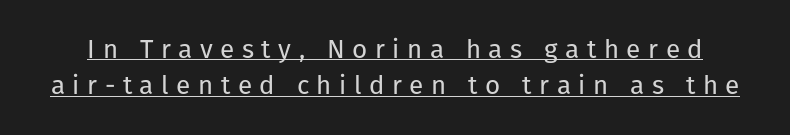
{"italic": "no", "bold": "no", "underline": "yes", "line_spacing": "normal", "line_spacing_ratio": 1.4, "letter_spacing": "wide", "letter_spacing_em": 0.29, "glyph_px": 26}
